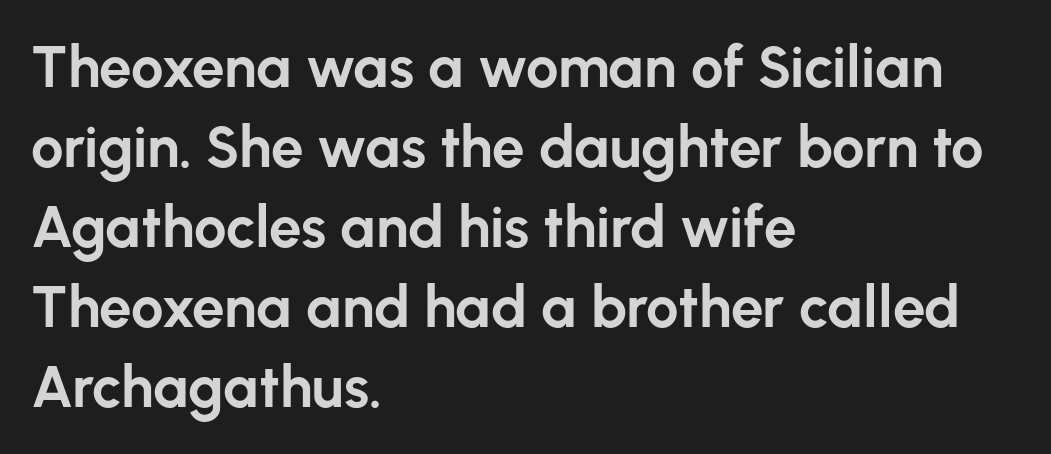
{"serif": "no", "italic": "no", "bold": "yes", "weight": "bold", "width": "normal", "stroke_contrast": "low", "x_height": "medium", "monospaced": "no", "underline": "no", "align": "left", "line_spacing": "normal", "line_spacing_ratio": 1.38, "letter_spacing": "normal", "letter_spacing_em": 0.0, "glyph_px": 58}
